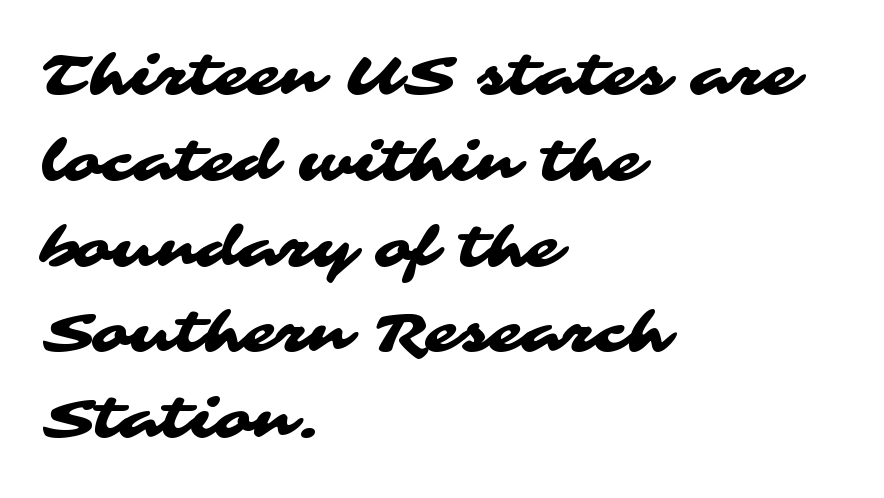
{"serif": "no", "width": "wide", "stroke_contrast": "medium", "x_height": "medium", "monospaced": "no", "underline": "no", "align": "left", "line_spacing": "normal", "line_spacing_ratio": 1.56, "letter_spacing": "normal", "letter_spacing_em": 0.0, "glyph_px": 55}
